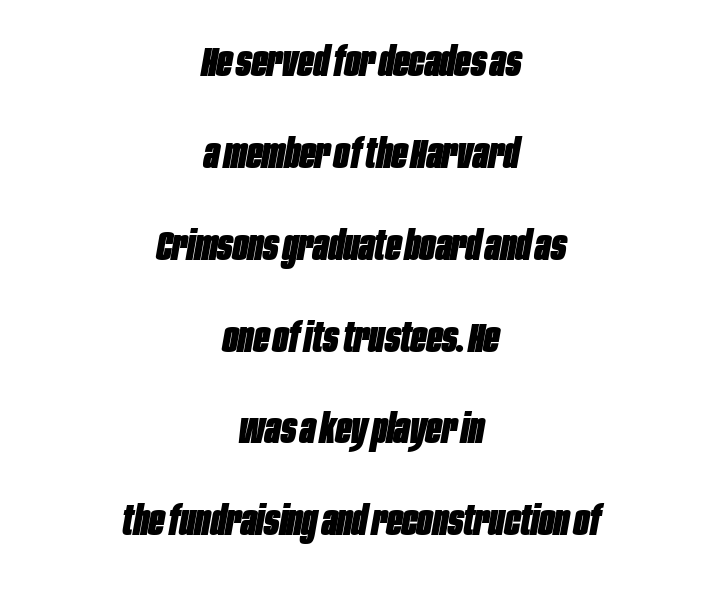
Q: Is the text bold? A: Yes.
Q: Is the text italic (slanted)? A: Yes, it leans right by about 10 degrees.
Q: Is the text underlined? A: No.
Q: How is the paragraph aligned? A: Centered.
Q: Is the spacing between letters normal or unusually wide? A: Normal.
Q: Is the spacing between lines tight, normal or loose? A: Loose.
Q: Width (condensed, normal, or wide)? A: Condensed.
Q: Stroke contrast? A: Low.
Q: x-height? A: Large.
Q: Monospaced? A: No.
